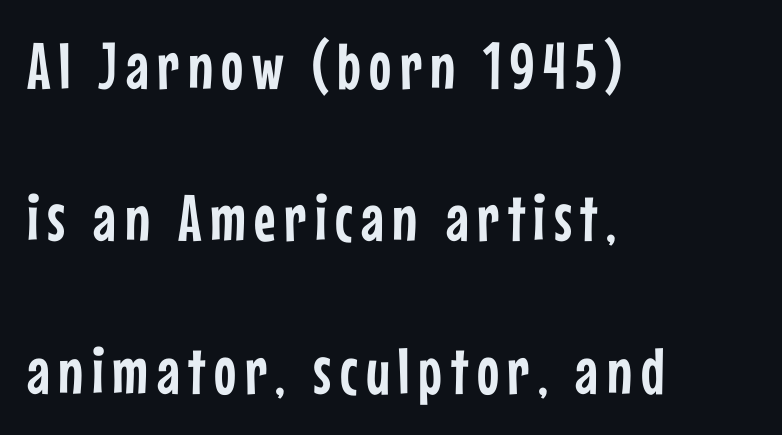
{"serif": "no", "italic": "no", "width": "condensed", "stroke_contrast": "low", "x_height": "medium", "monospaced": "no", "underline": "no", "align": "left", "line_spacing": "loose", "line_spacing_ratio": 2.31, "glyph_px": 66}
